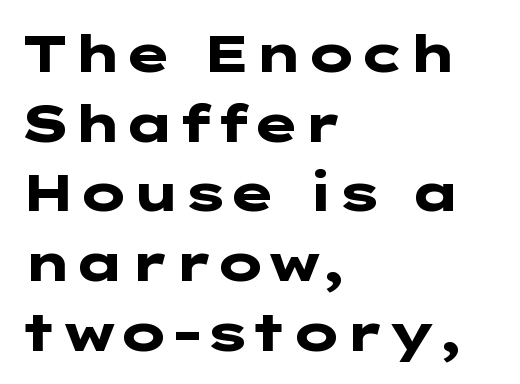
{"serif": "no", "italic": "no", "bold": "yes", "weight": "heavy", "width": "wide", "stroke_contrast": "low", "x_height": "medium", "underline": "no", "align": "left", "line_spacing": "normal", "line_spacing_ratio": 1.34, "letter_spacing": "normal", "letter_spacing_em": 0.0, "glyph_px": 52}
